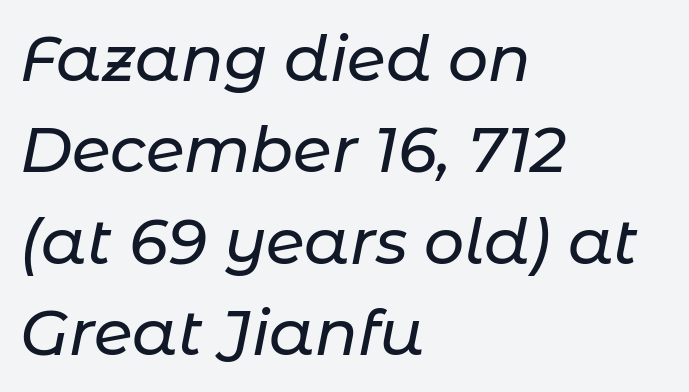
The image shows 63 px text type, italic (leaning right); set left-aligned, normal line spacing (1.45x), normal letter spacing, not underlined; low stroke contrast and a medium x-height.
